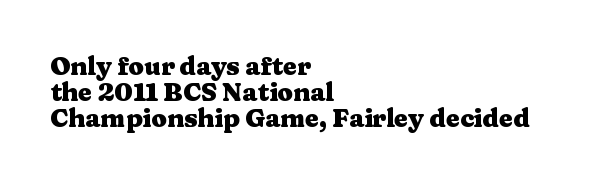
The image shows 25 px bold type, upright; set left-aligned, tight line spacing (1.04x), normal letter spacing, not underlined.
